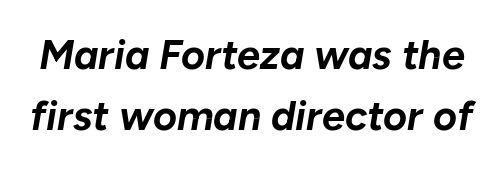
The image shows 41 px bold type, italic (leaning right); set normal line spacing (1.49x), normal letter spacing, not underlined; low stroke contrast and a medium x-height.
